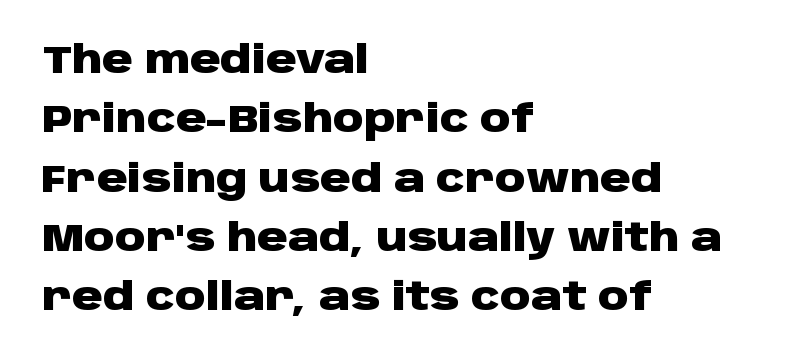
{"serif": "no", "italic": "no", "bold": "yes", "weight": "heavy", "width": "wide", "stroke_contrast": "low", "x_height": "large", "monospaced": "no", "underline": "no", "align": "left", "line_spacing": "normal", "line_spacing_ratio": 1.56, "letter_spacing": "normal", "letter_spacing_em": 0.0, "glyph_px": 38}
